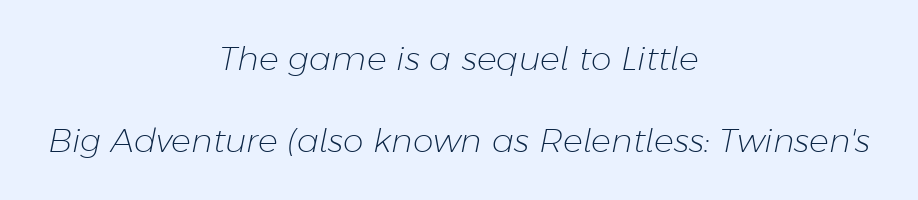
The baseline area is clear. Every character sits at an angle, as italics do. Stems here are at most as thick as an everyday book face. The passage shown is typed in a proportional face where columns would drift. Loosely led — the rows are spread out. The rendering positions every line midway between the sides.
